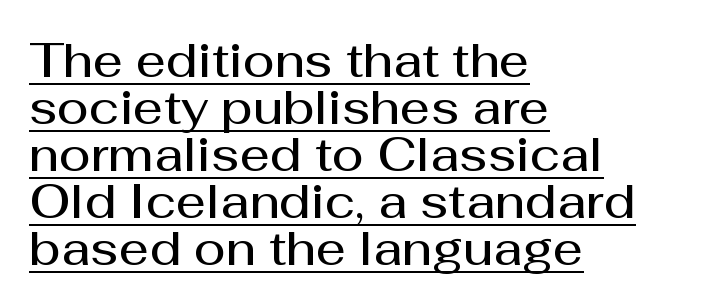
Q: Is the text bold? A: Semi-bold.
Q: Is the text italic (slanted)? A: No, it is upright.
Q: Is the typeface a serif or a sans-serif typeface? A: Sans-serif.
Q: Is the text underlined? A: Yes.
Q: How is the paragraph aligned? A: Left-aligned.
Q: Is the spacing between letters normal or unusually wide? A: Normal.
Q: Is the spacing between lines tight, normal or loose? A: Tight.
Q: Width (condensed, normal, or wide)? A: Normal.
Q: Stroke contrast? A: Medium.
Q: x-height? A: Medium.
Q: Monospaced? A: No.
